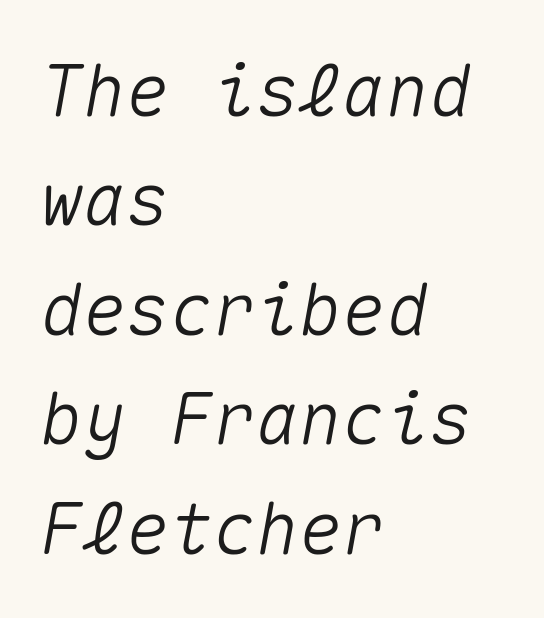
The image shows 72 px text type, italic (leaning right), monospaced; set left-aligned, normal line spacing (1.52x), normal letter spacing, not underlined; medium stroke contrast and a medium x-height.
